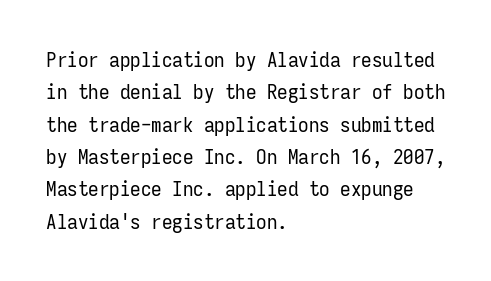
Q: Is the text bold? A: No.
Q: Is the text italic (slanted)? A: No, it is upright.
Q: Is the text underlined? A: No.
Q: How is the paragraph aligned? A: Left-aligned.
Q: Is the spacing between letters normal or unusually wide? A: Normal.
Q: Is the spacing between lines tight, normal or loose? A: Normal.
